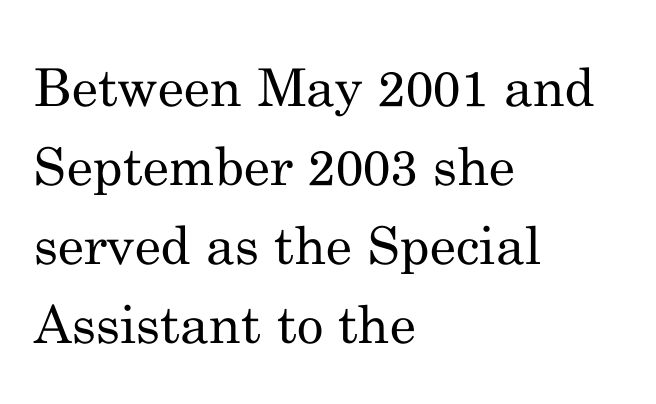
Compared with typical paragraphs, the rows here are spaced about the same. Standard letterfit; no display-style spreading of the glyphs. Think standard paragraph weight, or any step lighter than that. The specimen omits any rule beneath the text block's lines. The face used here is proportionally spaced, like ordinary book or web type. A student would call this left alignment; a typographer would say flush left, rag right.
